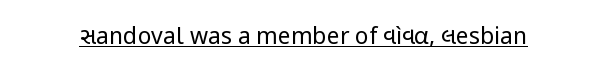
Q: Is the text bold? A: No.
Q: Is the text italic (slanted)? A: No, it is upright.
Q: Is the text underlined? A: Yes.
Q: Is the spacing between letters normal or unusually wide? A: Normal.
